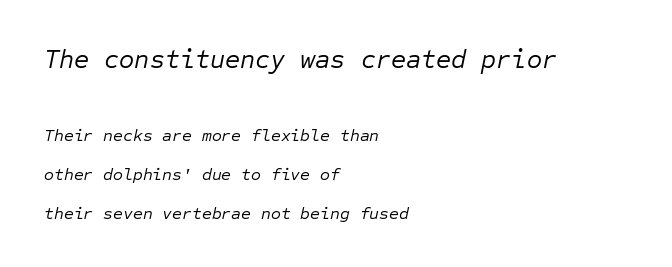
Does the leading feel generous? Absolutely, it's lavish. The ragged edge is on the right, which tells us the setting is flush left. Posture: slanted. Plain, unruled lines of type.
